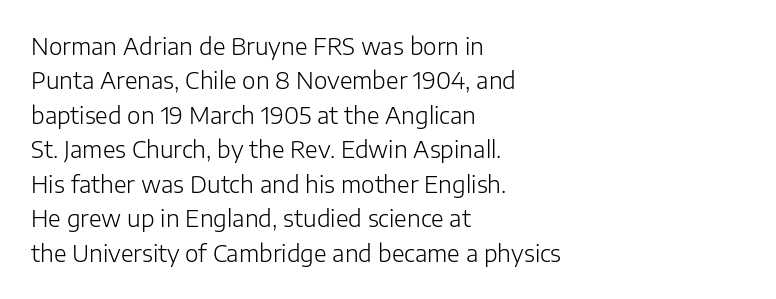
Observe the ordinary spacing: letters are neighbours, not strangers. Only glyphs here, with clear space below each row. Honestly, the row spacing looks completely unremarkable. No letter is thick-stroked: the sample isn't bold.
